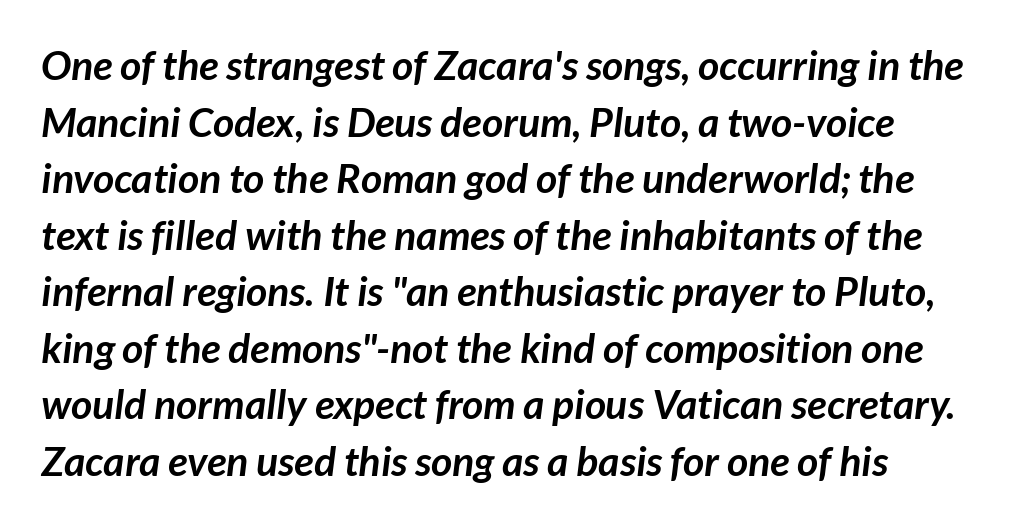
{"serif": "no", "bold": "yes", "weight": "semibold", "width": "normal", "stroke_contrast": "low", "x_height": "medium", "monospaced": "no", "underline": "no", "line_spacing": "normal", "line_spacing_ratio": 1.38, "letter_spacing": "normal", "letter_spacing_em": 0.0, "glyph_px": 41}
